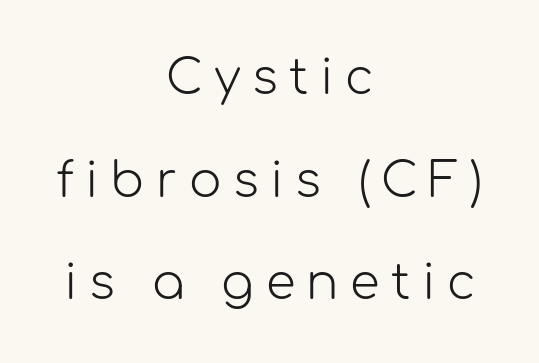
The image shows 48 px light sans-serif type, upright; set centered, loose line spacing (2.14x), unusually wide letter spacing (+0.24 em), not underlined; low stroke contrast and a medium x-height.
